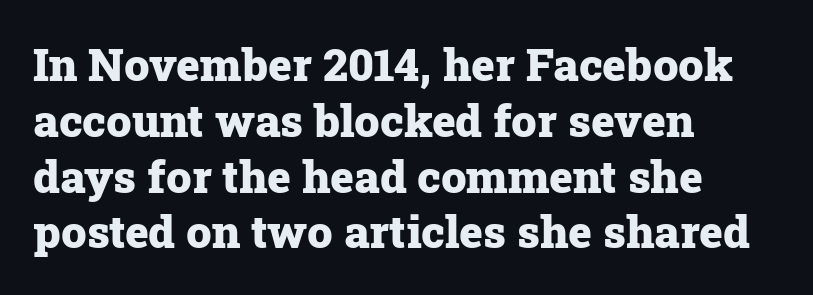
All the whitespace from short lines collects on the right. This sample uses a serif face. Heavy-handed strokes throughout: this text is bold. Every stem runs plumb, perpendicular to the baseline.
